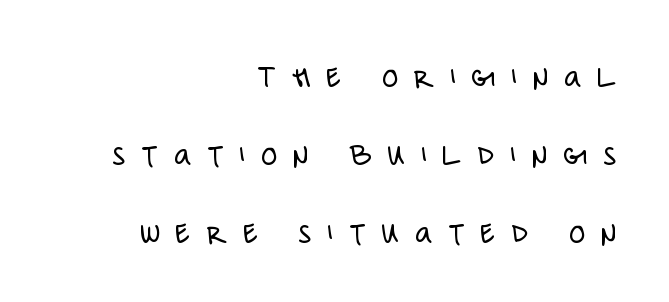
{"serif": "no", "italic": "no", "bold": "no", "weight": "light", "width": "condensed", "stroke_contrast": "low", "x_height": "large", "monospaced": "no", "underline": "no", "align": "right", "line_spacing": "loose", "line_spacing_ratio": 2.36, "letter_spacing": "wide", "letter_spacing_em": 0.48, "glyph_px": 33}
